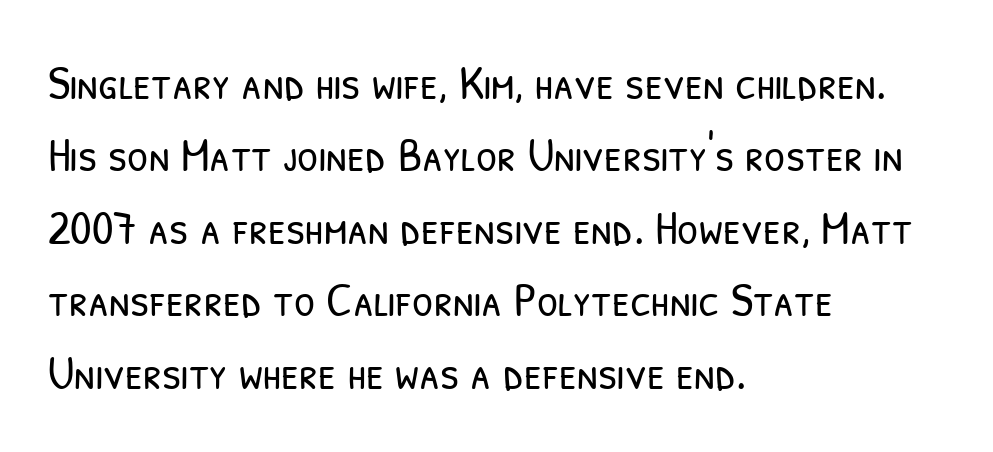
A student would call this left alignment; a typographer would say flush left, rag right. The letters carry no serifs — their stems end cleanly without finishing strokes. Each word holds together tightly as a unit, with standard inter-letter gaps. Proportional: the letters do not fall into vertical columns. Leading matches the norm, producing a regular column. Nothing heavy about these letters — not bold at all.
